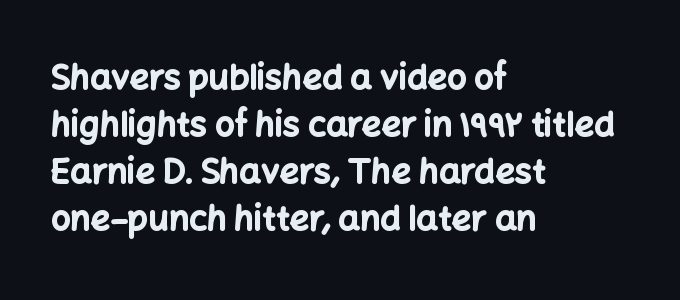
Q: Is the text bold? A: Yes.
Q: Is the text italic (slanted)? A: No, it is upright.
Q: Is the typeface a serif or a sans-serif typeface? A: Sans-serif.
Q: Is the text underlined? A: No.
Q: How is the paragraph aligned? A: Left-aligned.
Q: Is the spacing between letters normal or unusually wide? A: Normal.
Q: Is the spacing between lines tight, normal or loose? A: Normal.
Q: Width (condensed, normal, or wide)? A: Normal.
Q: Stroke contrast? A: Low.
Q: x-height? A: Medium.
Q: Monospaced? A: No.
